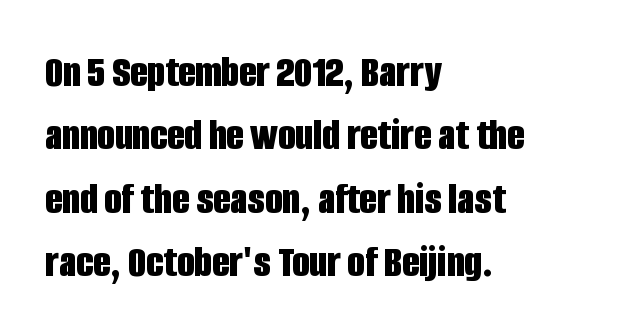
Q: Is the text bold? A: Yes.
Q: Is the text italic (slanted)? A: No, it is upright.
Q: Is the typeface a serif or a sans-serif typeface? A: Sans-serif.
Q: Is the text underlined? A: No.
Q: How is the paragraph aligned? A: Left-aligned.
Q: Is the spacing between letters normal or unusually wide? A: Normal.
Q: Is the spacing between lines tight, normal or loose? A: Normal.
Q: Width (condensed, normal, or wide)? A: Condensed.
Q: Stroke contrast? A: Low.
Q: x-height? A: Large.
Q: Monospaced? A: No.
